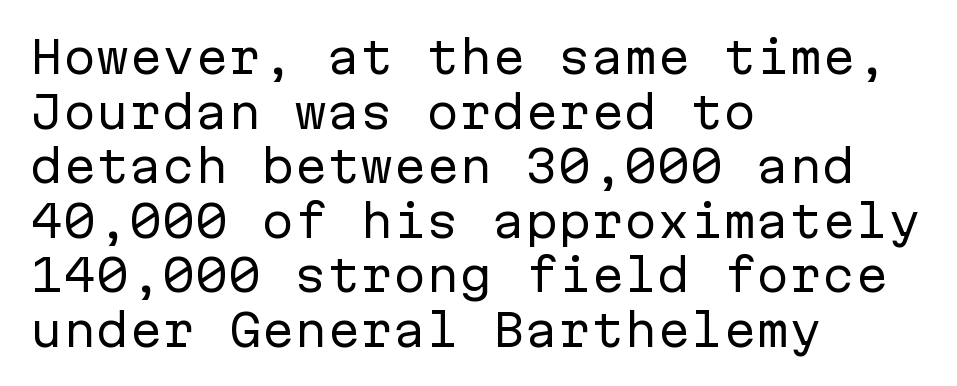
Q: Is the text bold? A: No.
Q: Is the text italic (slanted)? A: No, it is upright.
Q: Is the typeface a serif or a sans-serif typeface? A: Sans-serif.
Q: Is the text underlined? A: No.
Q: How is the paragraph aligned? A: Left-aligned.
Q: Is the spacing between letters normal or unusually wide? A: Normal.
Q: Width (condensed, normal, or wide)? A: Normal.
Q: Stroke contrast? A: Low.
Q: x-height? A: Medium.
Q: Monospaced? A: Yes.
